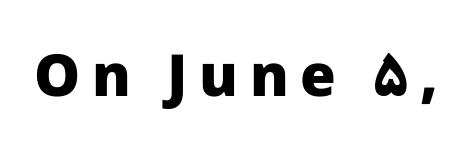
{"serif": "no", "italic": "no", "bold": "yes", "weight": "heavy", "width": "normal", "stroke_contrast": "low", "x_height": "medium", "monospaced": "no", "underline": "no", "letter_spacing": "wide", "letter_spacing_em": 0.2, "glyph_px": 58}
